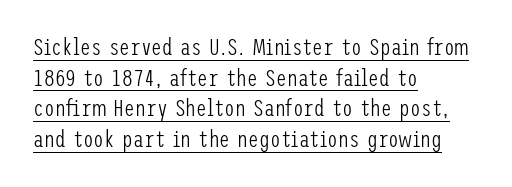
Which margin do the lines hug? The left one — the right edge is uneven. Normally led — the rows are evenly, conventionally spaced. It's the straight-up-and-down kind of type. This reads as an unemphasized weight, regular at the heaviest. Like a heading marked for emphasis, these lines bear an underscore.
